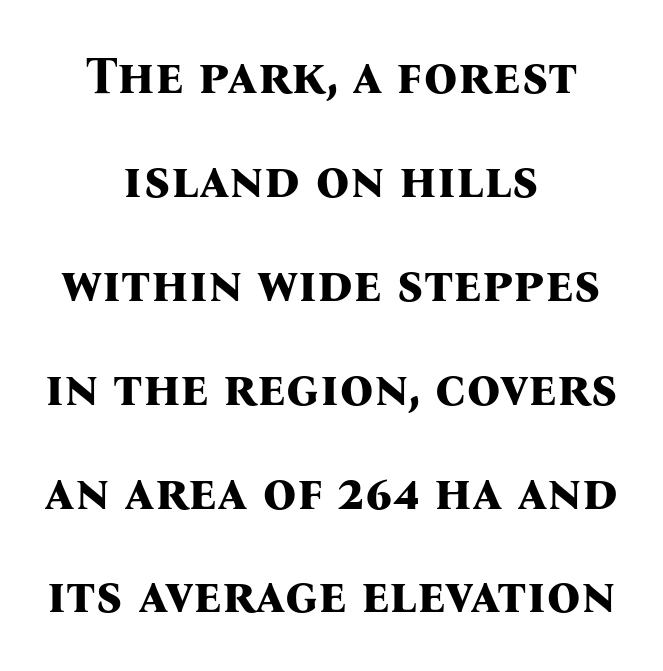
Q: Is the text bold? A: Yes.
Q: Is the text italic (slanted)? A: No, it is upright.
Q: Is the typeface a serif or a sans-serif typeface? A: Serif.
Q: Is the text underlined? A: No.
Q: How is the paragraph aligned? A: Centered.
Q: Is the spacing between letters normal or unusually wide? A: Normal.
Q: Is the spacing between lines tight, normal or loose? A: Loose.
Q: Width (condensed, normal, or wide)? A: Normal.
Q: Stroke contrast? A: Medium.
Q: x-height? A: Medium.
Q: Monospaced? A: No.
